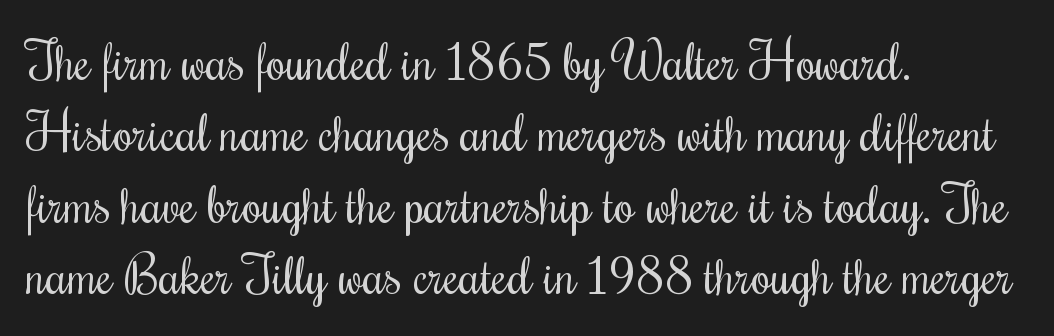
Q: Is the text bold? A: No.
Q: Is the text italic (slanted)? A: Yes.
Q: Is the text underlined? A: No.
Q: How is the paragraph aligned? A: Left-aligned.
Q: Is the spacing between letters normal or unusually wide? A: Normal.
Q: Is the spacing between lines tight, normal or loose? A: Normal.
Q: Width (condensed, normal, or wide)? A: Condensed.
Q: Stroke contrast? A: Medium.
Q: x-height? A: Small.
Q: Monospaced? A: No.
